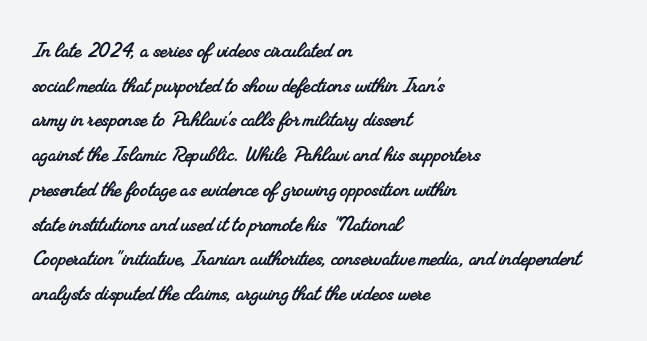
The image shows 25 px text type; set left-aligned, normal line spacing (1.39x), normal letter spacing, not underlined.
